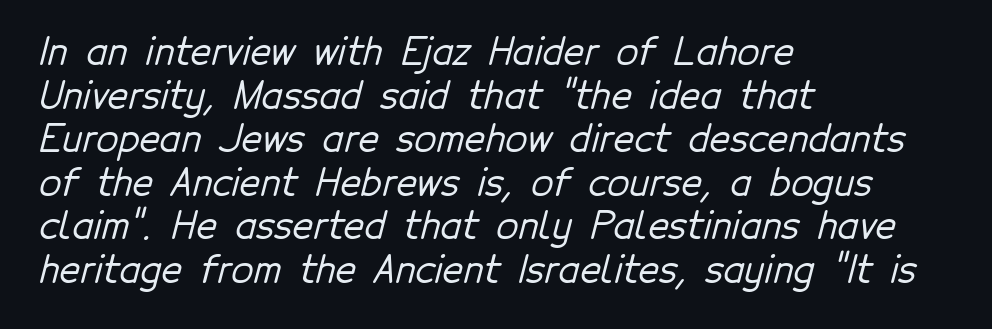
{"serif": "no", "width": "normal", "stroke_contrast": "low", "x_height": "medium", "monospaced": "no", "underline": "no", "align": "left", "line_spacing_ratio": 1.21, "letter_spacing": "normal", "letter_spacing_em": 0.0, "glyph_px": 36}
